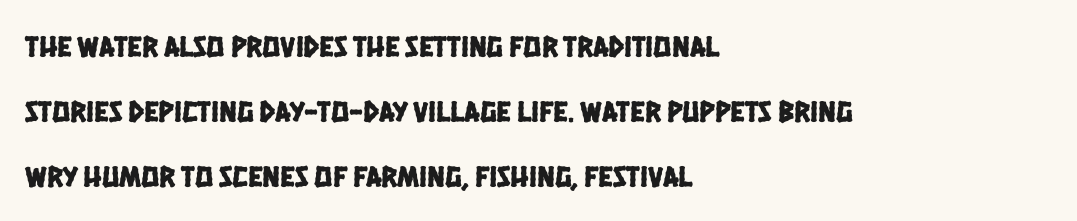
The image shows 30 px condensed sans-serif type; set left-aligned, loose line spacing (2.17x), normal letter spacing, not underlined; low stroke contrast and a large x-height.
